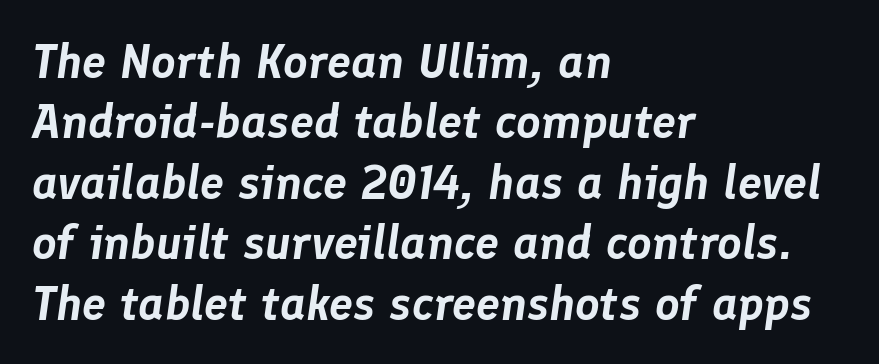
{"italic": "yes", "lean": "right", "slant_degrees": 8, "width": "normal", "stroke_contrast": "low", "x_height": "medium", "monospaced": "no", "underline": "no", "align": "left", "line_spacing": "normal", "line_spacing_ratio": 1.26, "letter_spacing": "normal", "letter_spacing_em": 0.0, "glyph_px": 48}
